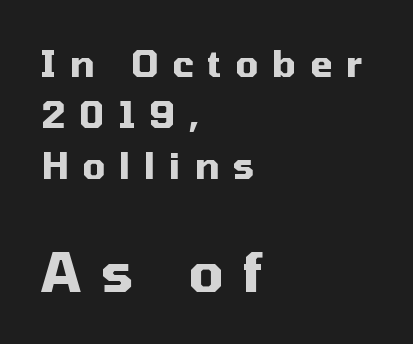
Q: Is the text bold? A: Yes.
Q: Is the text italic (slanted)? A: No, it is upright.
Q: Is the typeface a serif or a sans-serif typeface? A: Sans-serif.
Q: Is the text underlined? A: No.
Q: How is the paragraph aligned? A: Left-aligned.
Q: Is the spacing between letters normal or unusually wide? A: Unusually wide.
Q: Is the spacing between lines tight, normal or loose? A: Normal.
Q: Which block of text is set in a larger size, the first (top) or the second (bottom)? A: The second (bottom) one.
Q: Width (condensed, normal, or wide)? A: Normal.
Q: Stroke contrast? A: Medium.
Q: x-height? A: Medium.
Q: Monospaced? A: No.
